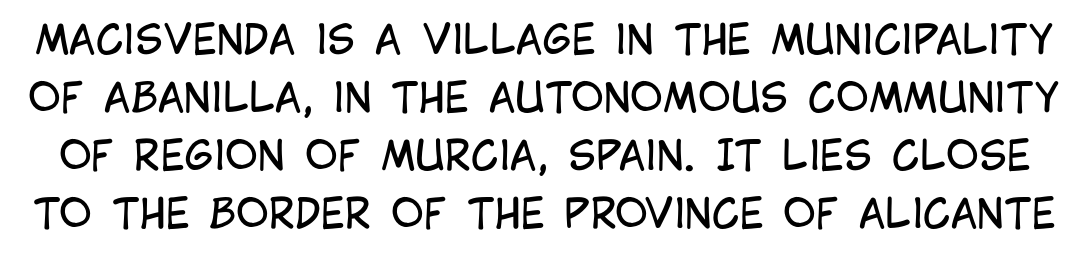
Heaviness? Minimal to ordinary, like unemphasized prose. Rows of type keep a routine distance in the vertical direction. It's the straight-up-and-down kind of type. Honestly, the letter spacing is just normal — you wouldn't notice it. Note the varied advance widths — an 'i' is clearly narrower than an 'm'.
